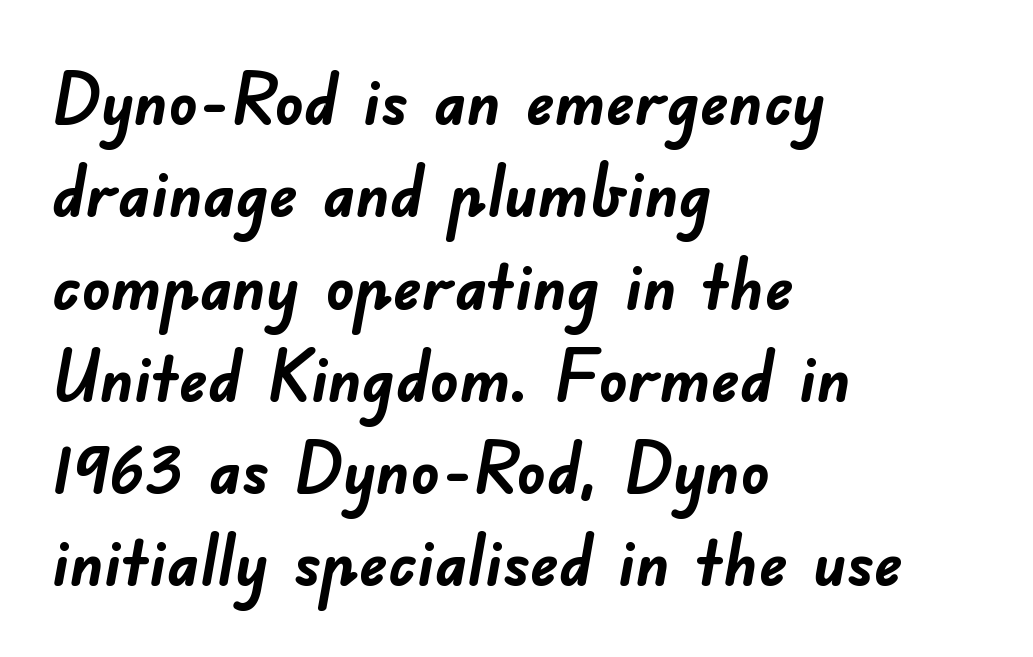
These words are printed bold, with thick strokes throughout. What kind of face is this? One without serifs — a sans. You could not count columns in this text — the font is proportionally spaced. Horizontal bands of white between lines are of average thickness.
